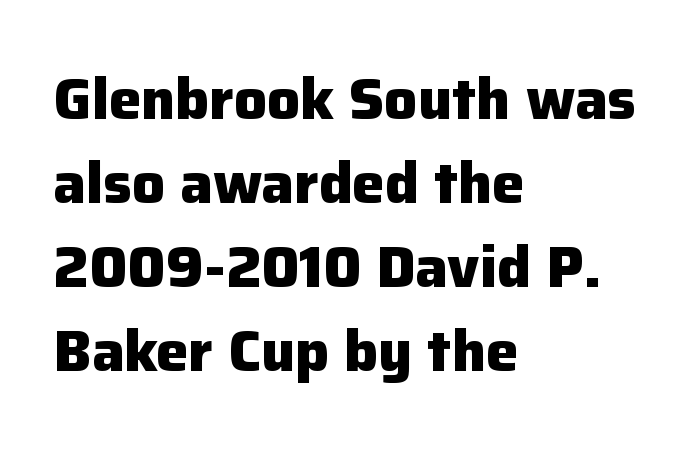
Q: Is the text bold? A: Yes.
Q: Is the text italic (slanted)? A: No, it is upright.
Q: Is the typeface a serif or a sans-serif typeface? A: Sans-serif.
Q: Is the text underlined? A: No.
Q: How is the paragraph aligned? A: Left-aligned.
Q: Is the spacing between letters normal or unusually wide? A: Normal.
Q: Is the spacing between lines tight, normal or loose? A: Normal.
Q: Width (condensed, normal, or wide)? A: Normal.
Q: Stroke contrast? A: Low.
Q: x-height? A: Medium.
Q: Monospaced? A: No.
